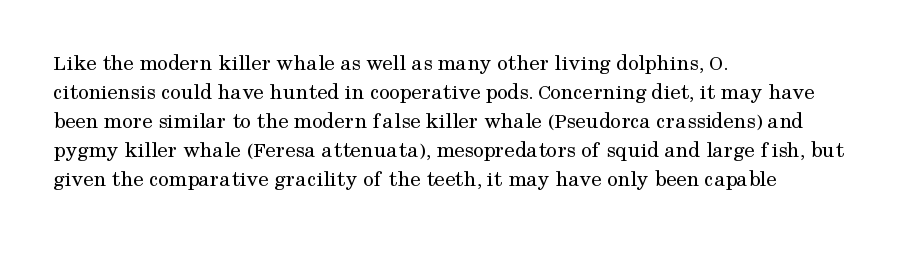
{"italic": "no", "bold": "no", "underline": "no", "align": "left", "line_spacing": "normal", "line_spacing_ratio": 1.26, "letter_spacing": "normal", "letter_spacing_em": 0.0, "glyph_px": 23}
